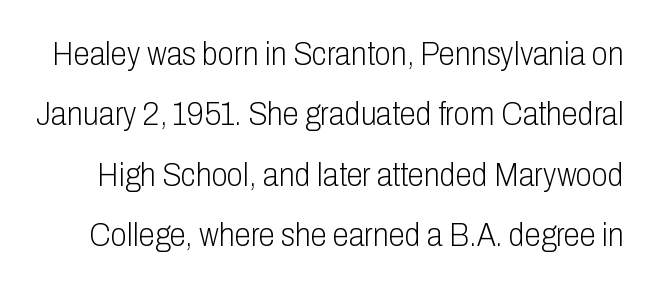
Q: Is the text bold? A: No.
Q: Is the text italic (slanted)? A: No, it is upright.
Q: Is the typeface a serif or a sans-serif typeface? A: Sans-serif.
Q: Is the text underlined? A: No.
Q: Is the spacing between letters normal or unusually wide? A: Normal.
Q: Width (condensed, normal, or wide)? A: Condensed.
Q: Stroke contrast? A: Low.
Q: x-height? A: Medium.
Q: Monospaced? A: No.
